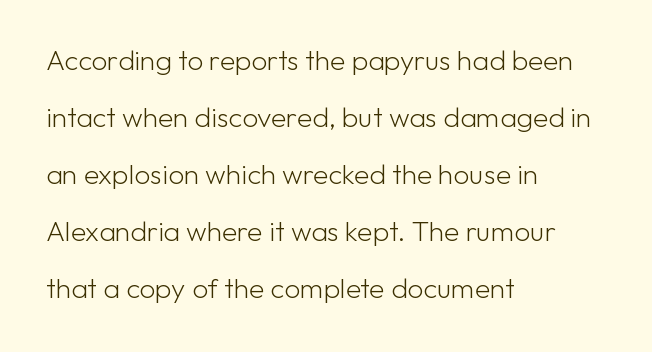
The image shows 28 px light sans-serif type, upright; set left-aligned, loose line spacing (2.04x), normal letter spacing, not underlined; low stroke contrast and a medium x-height.
